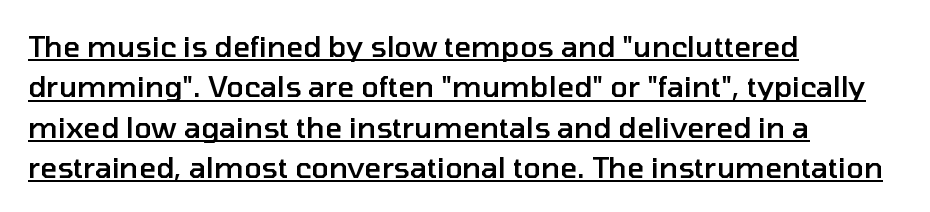
Look at the bottom of the vertical strokes: they stop flat, with no serifs. The rag falls on the right side of this text block. How heavy is the stroke? Medium-heavy — a semibold, shy of bold. The rendering uses natural spacing where letterforms have individual widths.
